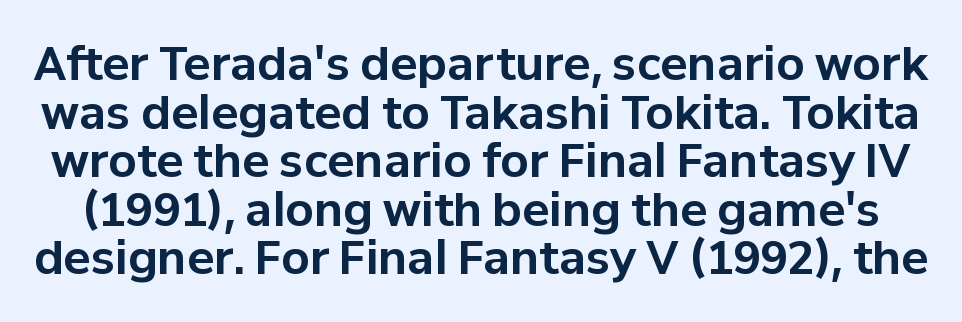
The image shows 45 px bold sans-serif type, upright; set tight line spacing (1.08x), normal letter spacing, not underlined; low stroke contrast and a medium x-height.
